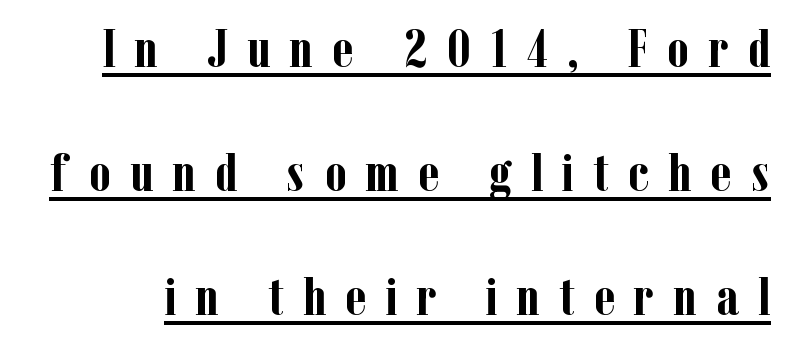
The image shows 54 px semibold, condensed serif type, upright; set loose line spacing (2.3x), unusually wide letter spacing (+0.36 em), underlined; low stroke contrast and a medium x-height.
